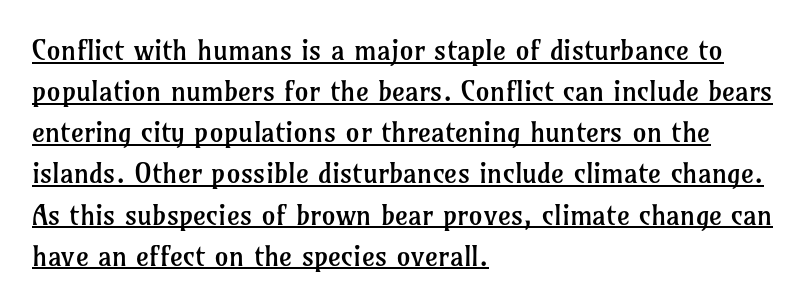
{"serif": "yes", "italic": "no", "bold": "no", "weight": "regular", "width": "normal", "stroke_contrast": "low", "x_height": "medium", "monospaced": "no", "underline": "yes", "align": "left", "line_spacing": "normal", "line_spacing_ratio": 1.47, "letter_spacing": "normal", "letter_spacing_em": 0.0, "glyph_px": 28}
